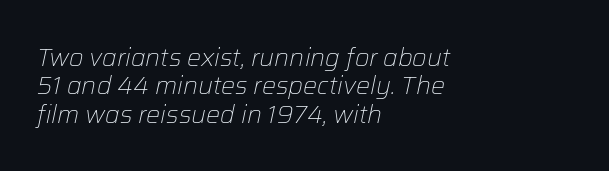
Only glyphs here, with clear space below each row. Horizontally, the lines are justified to the leading edge only. Default kerning and tracking; the words read as compact shapes. Looking at the ascenders, they clearly lean. Counters stay open thanks to moderate or lighter strokes. The space between consecutive lines is stingy.
